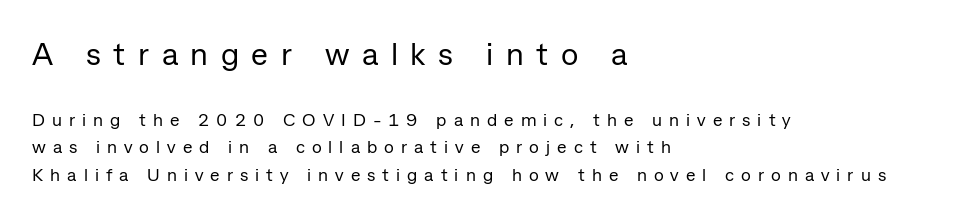
{"serif": "no", "italic": "no", "bold": "no", "weight": "regular", "width": "normal", "stroke_contrast": "low", "x_height": "medium", "monospaced": "no", "underline": "no", "align": "left", "line_spacing": "normal", "line_spacing_ratio": 1.53, "letter_spacing": "wide", "letter_spacing_em": 0.39, "larger_block": "first", "size_ratio": 1.78, "glyph_px": 32}
